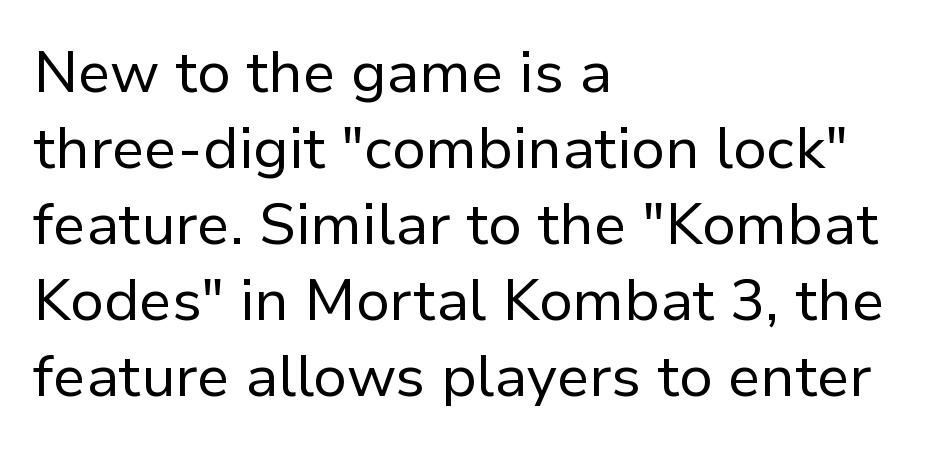
The face looks like a standard text weight, possibly lighter. How would I describe the line gaps? Plain and ordinary. Note: no serifs on the glyphs. The letters advance in unequal steps, a hallmark of proportional type.
